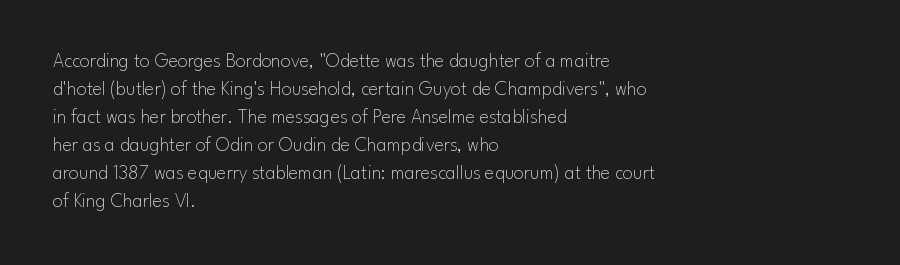
A roman cut, with each character standing at attention. Compared with a centered layout, this one pins lines to the left instead. Evenly set lines give the paragraph a standard silhouette. Heft: none added — not bold. The baseline area is clear.
